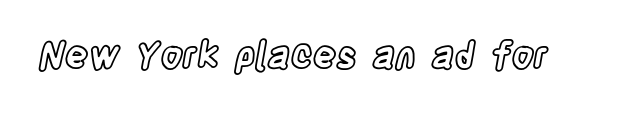
{"width": "condensed", "x_height": "large", "monospaced": "no", "underline": "no", "letter_spacing": "normal", "letter_spacing_em": 0.0, "glyph_px": 36}
